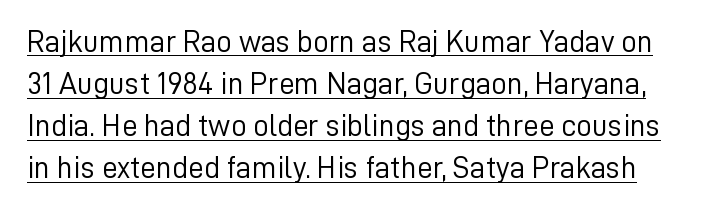
Regarding leading, the lines here are spaced in the standard way. This rendering features underlined lettering. Tracking here is standard; glyphs follow each other at the usual distance. Posture: straight, roman, zero tilt. Is the stroke heavy? The answer is a plain regular-or-lighter.
